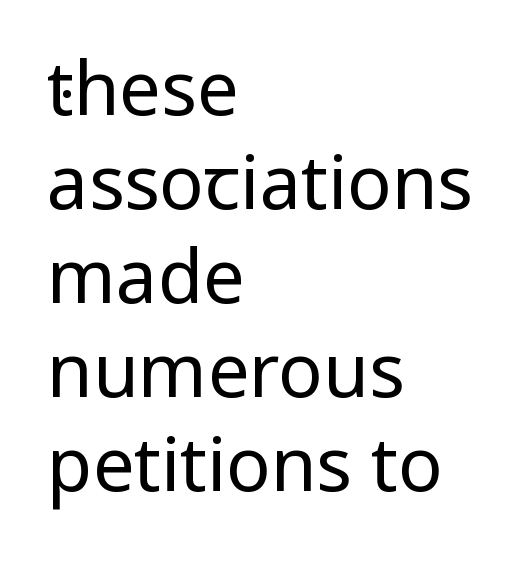
{"serif": "no", "italic": "no", "bold": "no", "weight": "regular", "width": "condensed", "stroke_contrast": "low", "x_height": "large", "monospaced": "no", "underline": "no", "align": "left", "line_spacing": "normal", "line_spacing_ratio": 1.27, "letter_spacing": "normal", "letter_spacing_em": 0.0, "glyph_px": 74}
